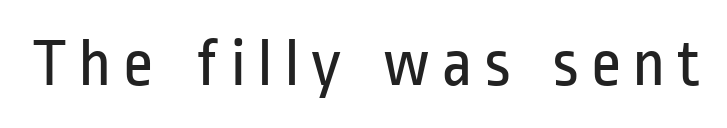
{"serif": "no", "italic": "no", "bold": "no", "weight": "regular", "width": "condensed", "stroke_contrast": "low", "x_height": "medium", "monospaced": "no", "underline": "no", "glyph_px": 68}
